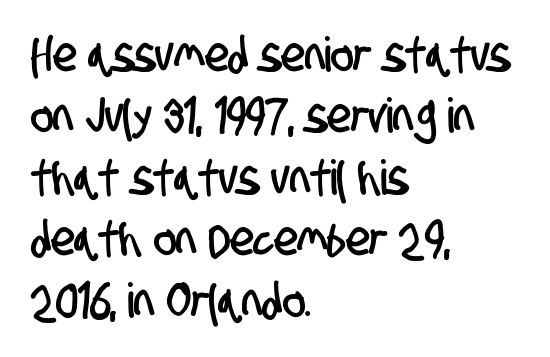
Q: Is the typeface a serif or a sans-serif typeface? A: Sans-serif.
Q: Is the text underlined? A: No.
Q: How is the paragraph aligned? A: Left-aligned.
Q: Is the spacing between letters normal or unusually wide? A: Normal.
Q: Is the spacing between lines tight, normal or loose? A: Normal.
Q: Width (condensed, normal, or wide)? A: Condensed.
Q: Stroke contrast? A: Low.
Q: x-height? A: Large.
Q: Monospaced? A: No.
